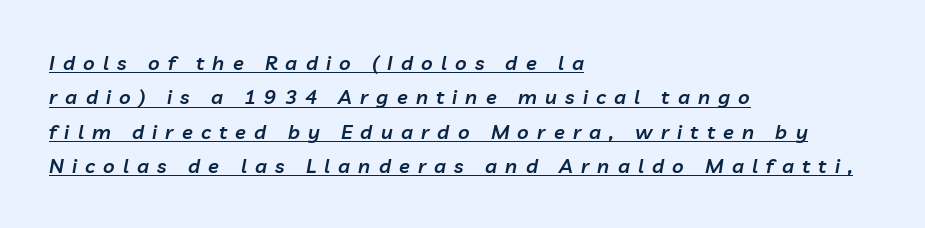
Q: Is the text bold? A: Semi-bold.
Q: Is the text italic (slanted)? A: Yes, it leans right by about 10 degrees.
Q: Is the text underlined? A: Yes.
Q: How is the paragraph aligned? A: Left-aligned.
Q: Is the spacing between letters normal or unusually wide? A: Unusually wide.
